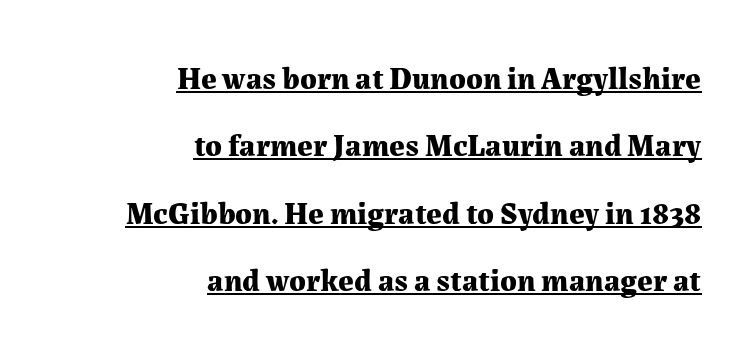
This sample has the flowing, uneven cadence of proportional lettering. It's the straight-up-and-down kind of type. The gaps between neighbouring characters are ordinary and unremarkable. Vertical spacing — loose. Typographically, this falls in the serif category. A dark, heavy texture on the line: the type is bold.
